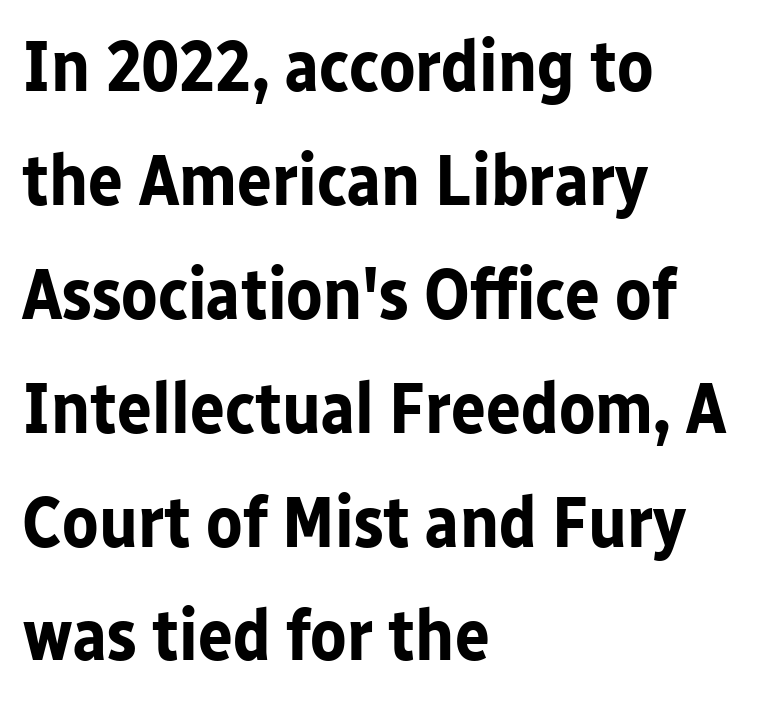
Q: Is the text bold? A: Yes.
Q: Is the text italic (slanted)? A: No, it is upright.
Q: Is the typeface a serif or a sans-serif typeface? A: Sans-serif.
Q: Is the text underlined? A: No.
Q: How is the paragraph aligned? A: Left-aligned.
Q: Is the spacing between letters normal or unusually wide? A: Normal.
Q: Is the spacing between lines tight, normal or loose? A: Normal.
Q: Width (condensed, normal, or wide)? A: Normal.
Q: Stroke contrast? A: Low.
Q: x-height? A: Medium.
Q: Monospaced? A: No.
